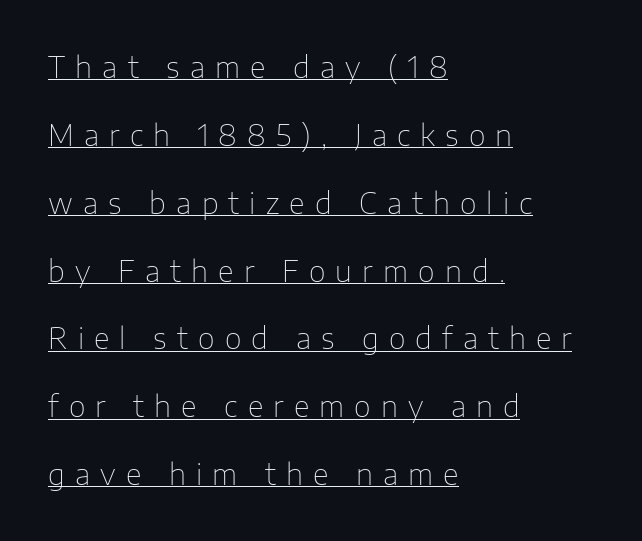
The image shows 29 px thin sans-serif type, upright; set left-aligned, loose line spacing (2.34x), unusually wide letter spacing (+0.35 em), underlined; low stroke contrast and a medium x-height.
